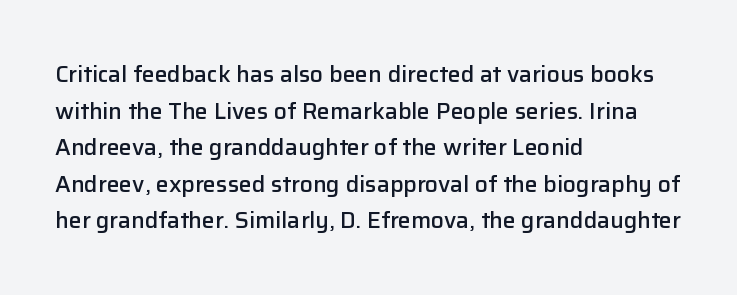
Q: Is the text bold? A: Semi-bold.
Q: Is the text italic (slanted)? A: No, it is upright.
Q: Is the text underlined? A: No.
Q: How is the paragraph aligned? A: Left-aligned.
Q: Is the spacing between letters normal or unusually wide? A: Normal.
Q: Is the spacing between lines tight, normal or loose? A: Normal.
